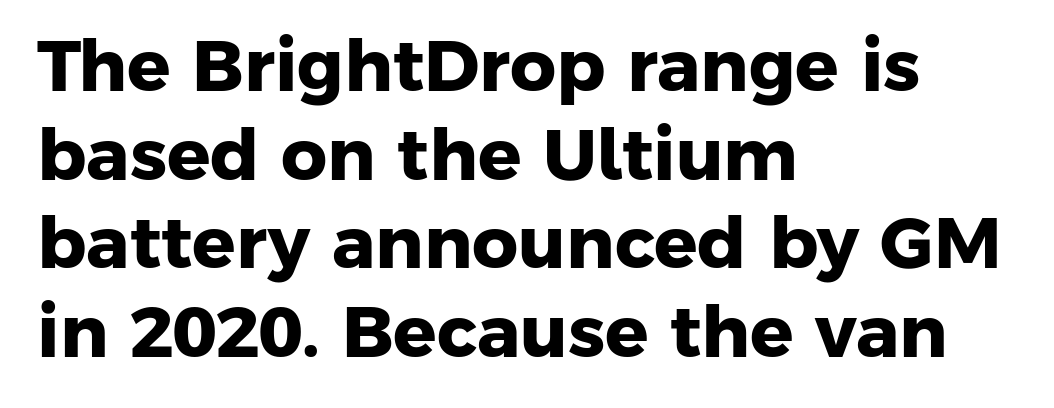
The passage shown is typed in a proportional face where columns would drift. The space directly below the letters is spotless. The typeface chosen for these lines omits serifs. Which margin do the lines hug? The left one — the right edge is uneven. Spacing between characters is what you'd get straight out of the box. Each glyph is drawn with heavy, bold strokes.
